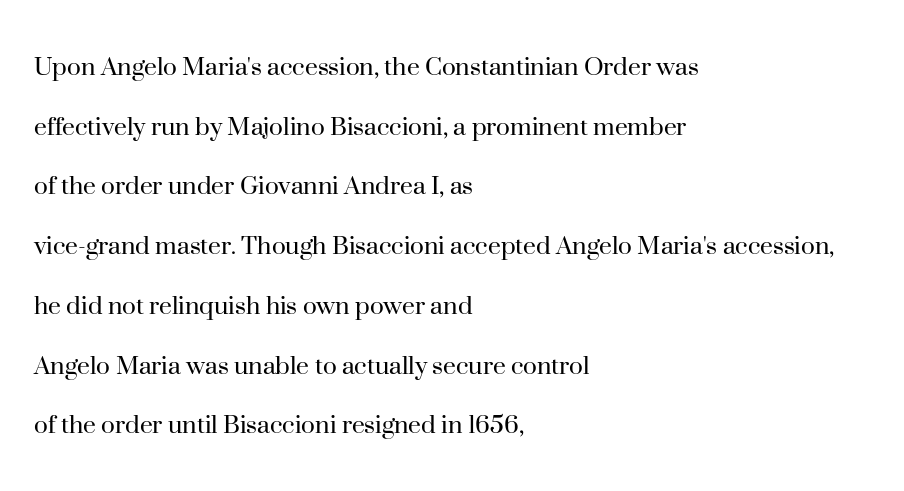
The image shows 29 px regular-weight serif type, upright; set left-aligned, loose line spacing (2.06x), normal letter spacing, not underlined; high stroke contrast and a small x-height.
